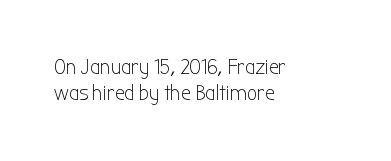
The image shows 22 px text type, upright; set left-aligned, line spacing 1.19x, normal letter spacing, not underlined.
